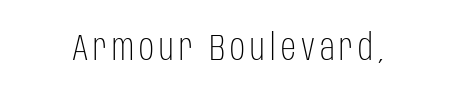
The image shows 37 px light, condensed sans-serif type, upright; set not underlined; low stroke contrast and a large x-height.
